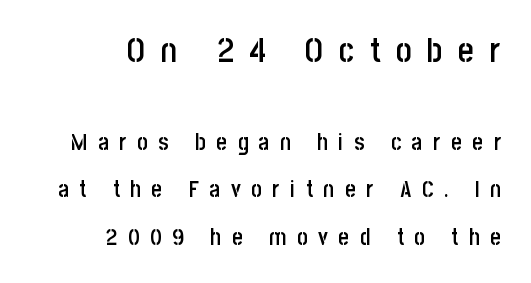
Q: Is the text bold? A: Semi-bold.
Q: Is the text italic (slanted)? A: No, it is upright.
Q: Is the typeface a serif or a sans-serif typeface? A: Sans-serif.
Q: Is the text underlined? A: No.
Q: How is the paragraph aligned? A: Right-aligned.
Q: Is the spacing between letters normal or unusually wide? A: Unusually wide.
Q: Is the spacing between lines tight, normal or loose? A: Loose.
Q: Which block of text is set in a larger size, the first (top) or the second (bottom)? A: The first (top) one.
Q: Width (condensed, normal, or wide)? A: Condensed.
Q: Stroke contrast? A: Low.
Q: x-height? A: Large.
Q: Monospaced? A: No.
